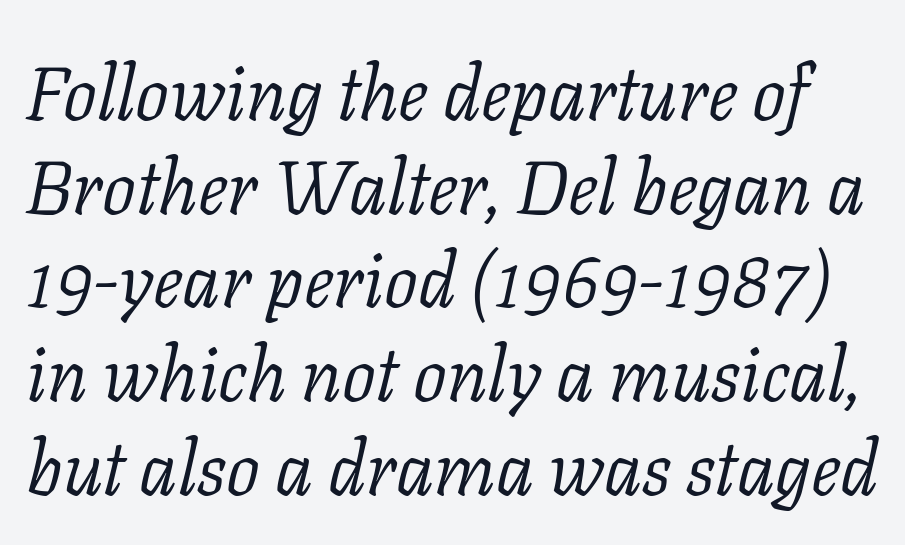
The image shows 75 px light serif type, italic (leaning right); set normal line spacing (1.25x), normal letter spacing, not underlined; low stroke contrast and a medium x-height.
